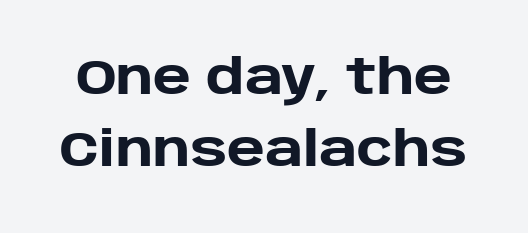
{"serif": "no", "italic": "no", "bold": "yes", "weight": "heavy", "width": "normal", "stroke_contrast": "low", "x_height": "large", "monospaced": "no", "underline": "no", "line_spacing": "normal", "line_spacing_ratio": 1.49, "letter_spacing": "normal", "letter_spacing_em": 0.0, "glyph_px": 48}
